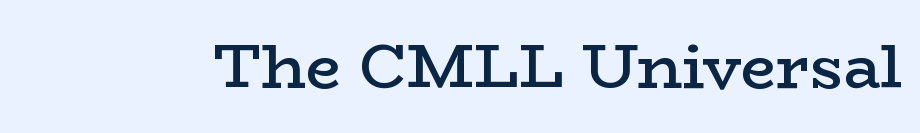
Q: Is the text bold? A: Semi-bold.
Q: Is the text italic (slanted)? A: No, it is upright.
Q: Is the typeface a serif or a sans-serif typeface? A: Serif.
Q: Is the text underlined? A: No.
Q: Is the spacing between letters normal or unusually wide? A: Normal.
Q: Width (condensed, normal, or wide)? A: Wide.
Q: Stroke contrast? A: Low.
Q: x-height? A: Medium.
Q: Monospaced? A: No.
